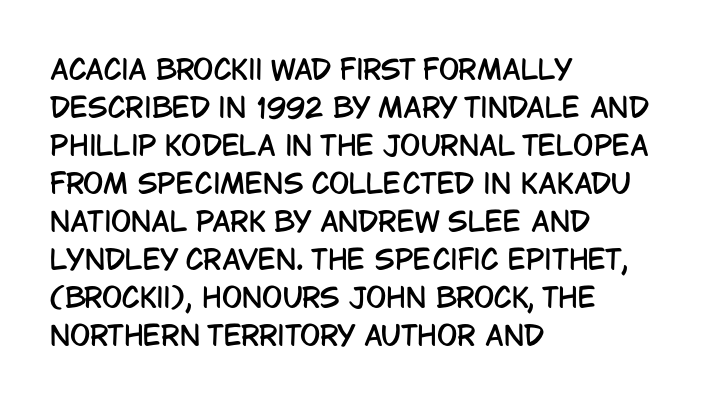
Q: Is the text italic (slanted)? A: No, it is upright.
Q: Is the text underlined? A: No.
Q: How is the paragraph aligned? A: Left-aligned.
Q: Is the spacing between letters normal or unusually wide? A: Normal.
Q: Is the spacing between lines tight, normal or loose? A: Normal.
